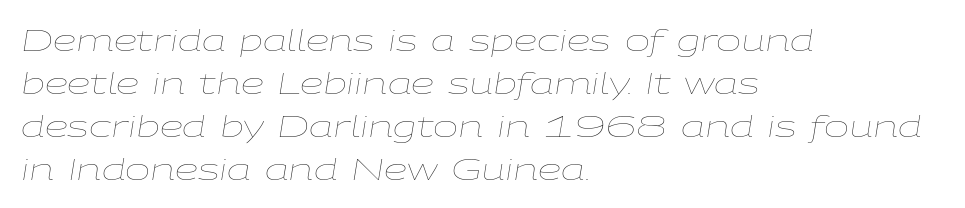
Decoration check: the copy has no underline. The setting favours the left margin, as ordinary paragraphs usually do. The strokes are not fattened; the text isn't bold. The passage shown stacks its lines at a standard gap. Spacing verdict: proportional, widths tailored to each character. Compared with typical body copy, the letter spacing here is the same.
